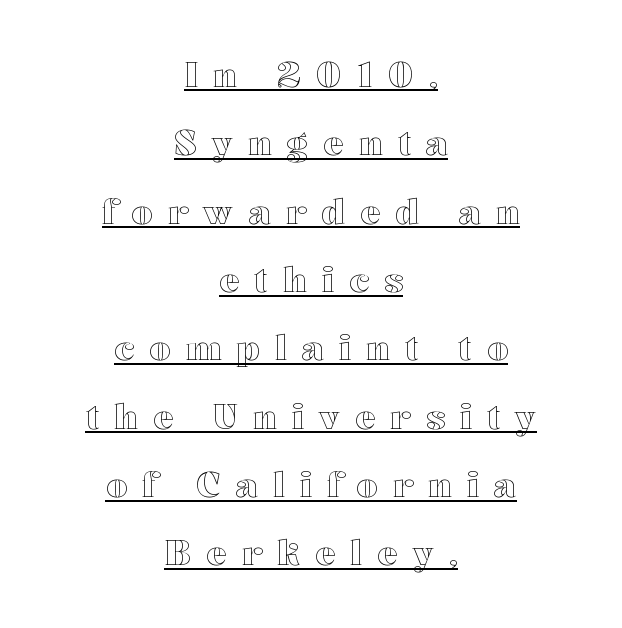
Posture: vertical. Here the glyphs are tracked loosely, breaking word shapes into spaced letters. Glance below the letters and you will spot a drawn line. These lines are rendered in a variable-pitch font. The rag falls on both sides of this text block equally. Loosely led — the rows are spread out.
